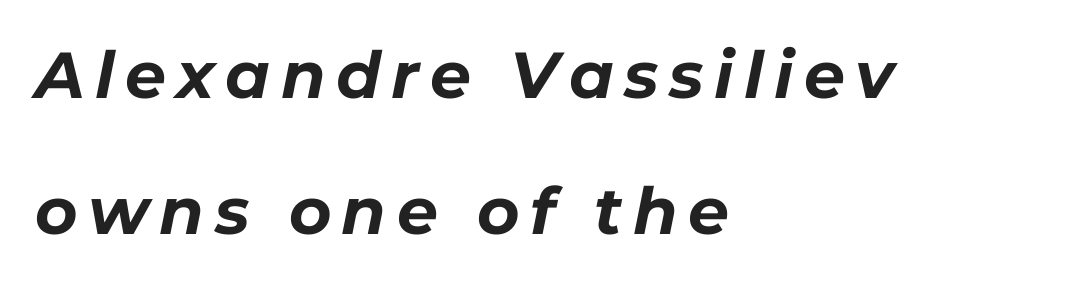
{"italic": "yes", "lean": "right", "slant_degrees": 11, "bold": "yes", "weight": "bold", "width": "normal", "stroke_contrast": "low", "x_height": "medium", "monospaced": "no", "underline": "no", "align": "left", "line_spacing": "loose", "line_spacing_ratio": 2.1, "glyph_px": 65}
